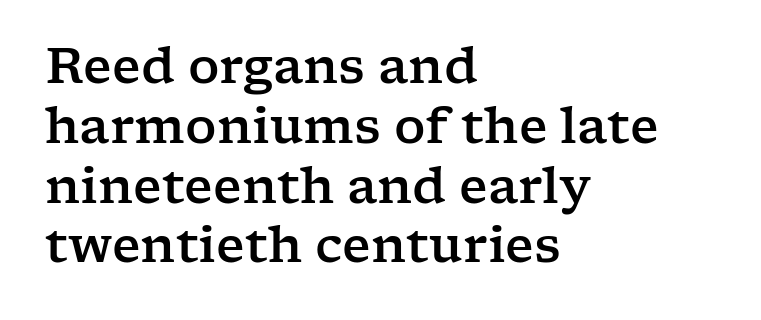
Q: Is the text italic (slanted)? A: No, it is upright.
Q: Is the typeface a serif or a sans-serif typeface? A: Serif.
Q: Is the text underlined? A: No.
Q: How is the paragraph aligned? A: Left-aligned.
Q: Is the spacing between letters normal or unusually wide? A: Normal.
Q: Width (condensed, normal, or wide)? A: Wide.
Q: Stroke contrast? A: Low.
Q: x-height? A: Medium.
Q: Monospaced? A: No.
